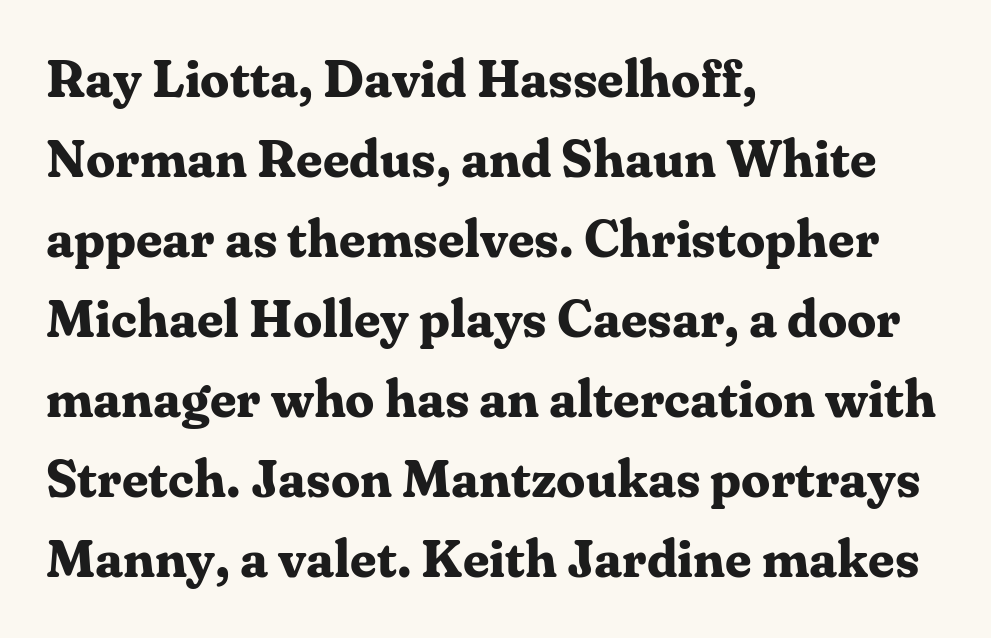
Alignment: flush left. Regarding leading, the lines here are spaced in the standard way. The type sits square on the baseline with zero lean. The rendering uses natural spacing where letterforms have individual widths. Students, this is bold: see how much ink each stroke carries.
